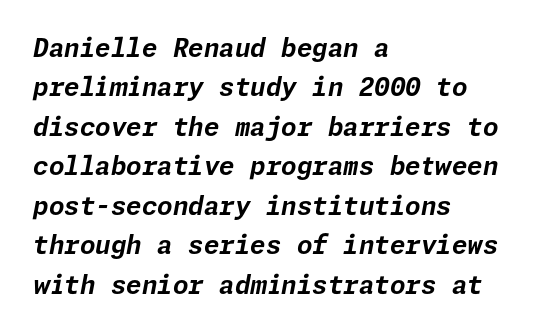
Q: Is the text bold? A: Yes.
Q: Is the text italic (slanted)? A: Yes, it leans right by about 11 degrees.
Q: Is the text underlined? A: No.
Q: How is the paragraph aligned? A: Left-aligned.
Q: Is the spacing between letters normal or unusually wide? A: Normal.
Q: Is the spacing between lines tight, normal or loose? A: Normal.
